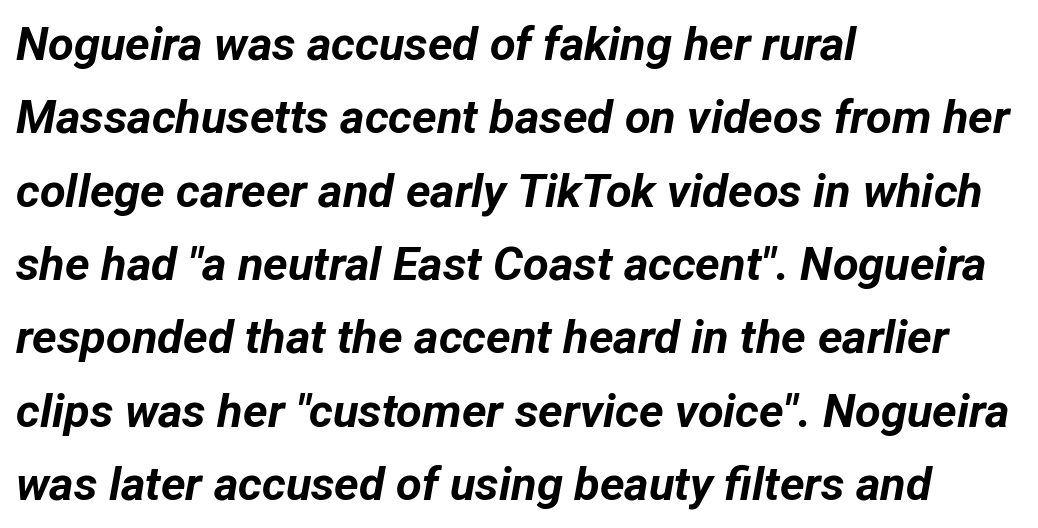
Q: Is the text bold? A: Yes.
Q: Is the text italic (slanted)? A: Yes, it leans right by about 12 degrees.
Q: Is the text underlined? A: No.
Q: How is the paragraph aligned? A: Left-aligned.
Q: Is the spacing between letters normal or unusually wide? A: Normal.
Q: Is the spacing between lines tight, normal or loose? A: Normal.
Q: Width (condensed, normal, or wide)? A: Normal.
Q: Stroke contrast? A: Low.
Q: x-height? A: Medium.
Q: Monospaced? A: No.
